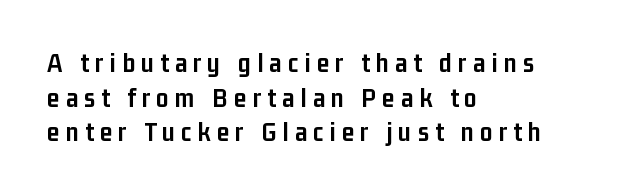
The image shows 28 px semibold, condensed sans-serif type, upright; set left-aligned, line spacing 1.24x, unusually wide letter spacing (+0.22 em), not underlined; low stroke contrast and a medium x-height.
